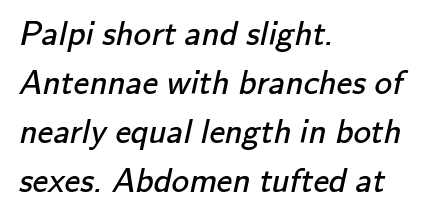
This is not heavy type; no bold has been used. These lines are composed in type without serifs. Lines of text with bare space underneath. Teacher's note: observe the even left margin — that is flush-left alignment. Caption: standard tracking, unaltered. This sample keeps an unexceptional amount of space between lines.
